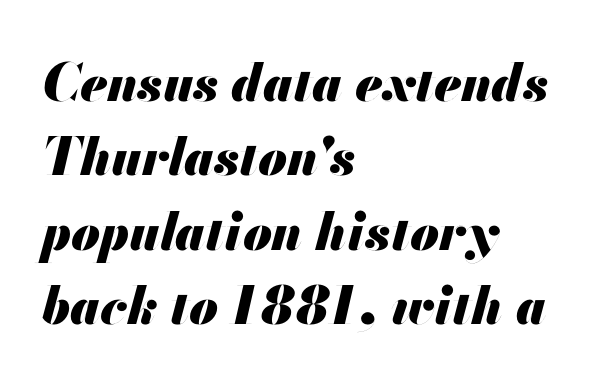
{"italic": "yes", "lean": "right", "slant_degrees": 13, "bold": "yes", "weight": "heavy", "width": "normal", "stroke_contrast": "medium", "x_height": "small", "monospaced": "no", "underline": "no", "align": "left", "line_spacing": "normal", "line_spacing_ratio": 1.43, "letter_spacing": "normal", "letter_spacing_em": 0.0, "glyph_px": 52}
